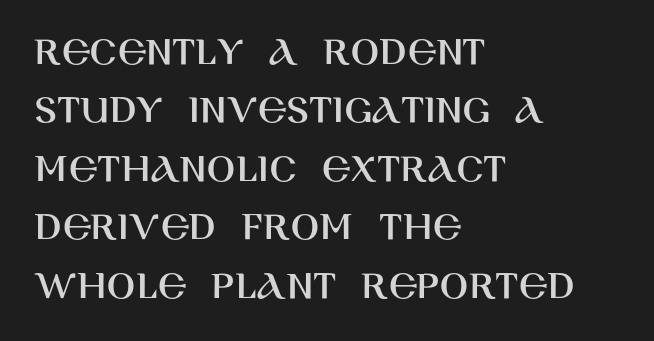
The image shows 42 px sans-serif type, upright; set left-aligned, normal line spacing (1.39x), normal letter spacing, not underlined; high stroke contrast and a large x-height.
